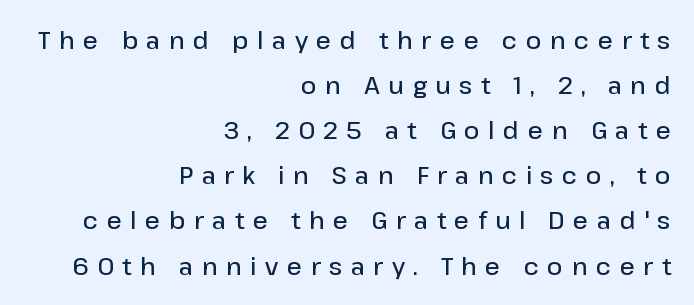
The image shows 24 px text type, upright; set right-aligned, line spacing 1.88x, unusually wide letter spacing (+0.35 em), not underlined.
